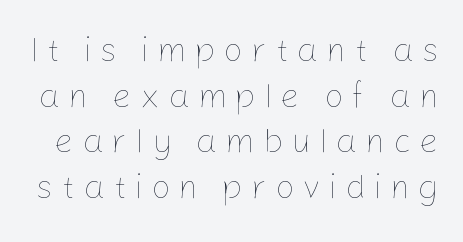
Q: Is the text bold? A: No.
Q: Is the text italic (slanted)? A: No, it is upright.
Q: Is the text underlined? A: No.
Q: Is the spacing between letters normal or unusually wide? A: Unusually wide.
Q: Is the spacing between lines tight, normal or loose? A: Normal.
Q: Width (condensed, normal, or wide)? A: Normal.
Q: Stroke contrast? A: Low.
Q: x-height? A: Medium.
Q: Monospaced? A: No.
